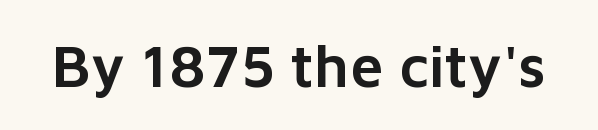
The image shows 59 px sans-serif type, upright; set normal letter spacing, not underlined; low stroke contrast and a medium x-height.
